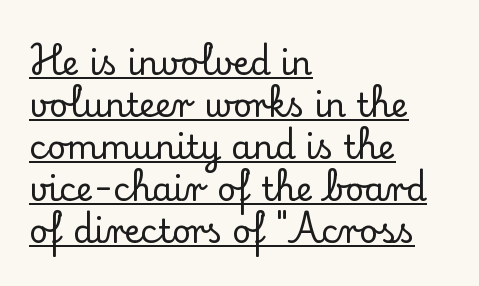
Q: Is the text italic (slanted)? A: No, it is upright.
Q: Is the typeface a serif or a sans-serif typeface? A: Serif.
Q: Is the text underlined? A: Yes.
Q: How is the paragraph aligned? A: Left-aligned.
Q: Is the spacing between letters normal or unusually wide? A: Normal.
Q: Is the spacing between lines tight, normal or loose? A: Normal.
Q: Width (condensed, normal, or wide)? A: Normal.
Q: Stroke contrast? A: Low.
Q: x-height? A: Small.
Q: Monospaced? A: No.
